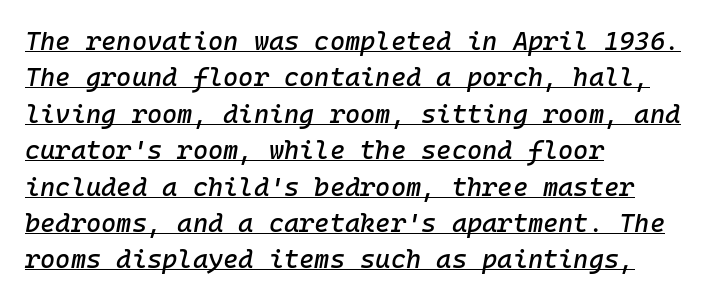
{"italic": "yes", "lean": "right", "slant_degrees": 10, "underline": "yes", "align": "left", "line_spacing": "normal", "line_spacing_ratio": 1.4, "letter_spacing": "normal", "letter_spacing_em": 0.0, "glyph_px": 26}
